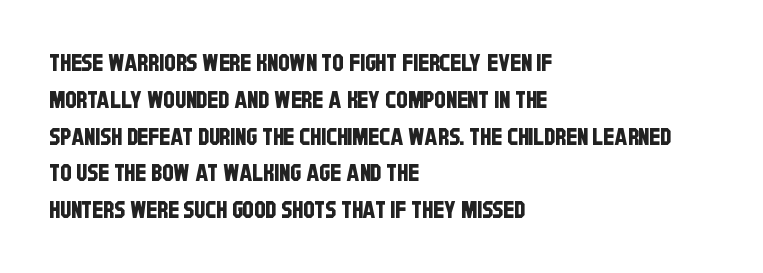
{"underline": "no", "align": "left", "line_spacing": "normal", "line_spacing_ratio": 1.6, "letter_spacing": "normal", "letter_spacing_em": 0.0, "glyph_px": 23}
